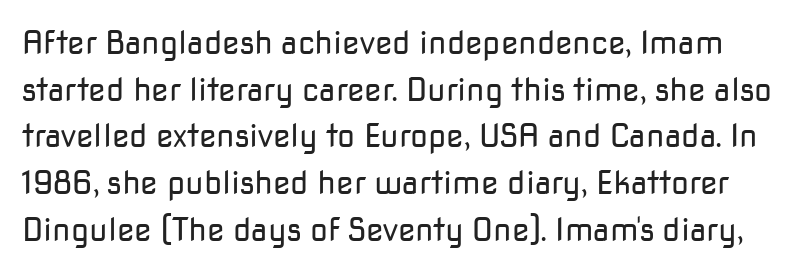
{"serif": "no", "italic": "no", "bold": "no", "weight": "regular", "width": "normal", "stroke_contrast": "low", "x_height": "medium", "monospaced": "no", "underline": "no", "line_spacing": "normal", "line_spacing_ratio": 1.46, "letter_spacing": "normal", "letter_spacing_em": 0.0, "glyph_px": 32}
